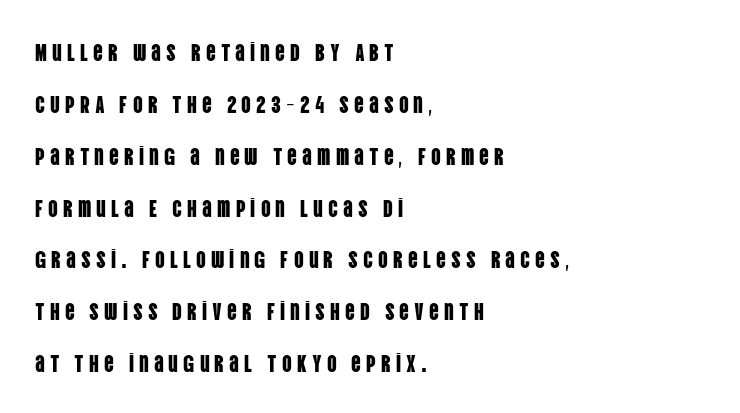
The letters stand straight up with perfectly vertical stems. These lines stand farther apart than default settings would place them. The paragraph shown leans on its left margin. Descenders hang freely into open space. What stands out about the letter spacing? Its width — letters are far apart.
